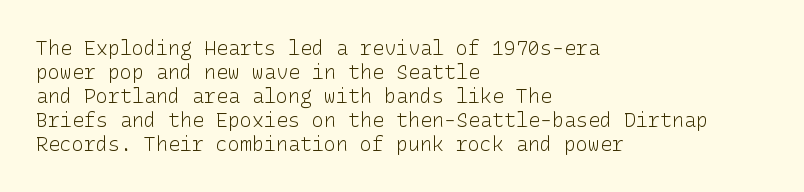
Descenders are the only things crossing below the line. Letters have the restrained weight of plain body copy at most. Where is the straight margin? On the left. Between one letter and the next there's only the usual sliver of space.
